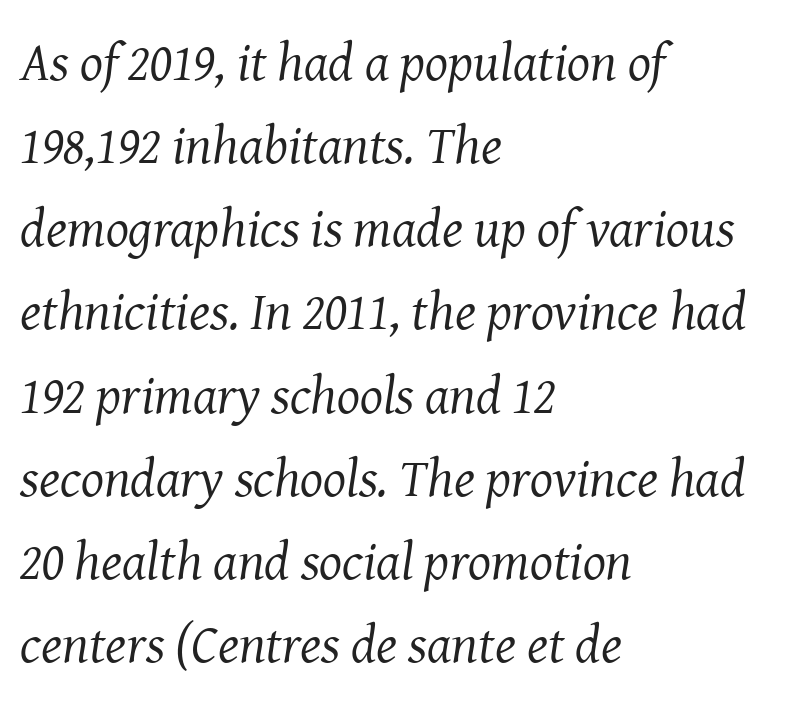
Q: Is the text bold? A: No.
Q: Is the text italic (slanted)? A: Yes, it leans right by about 8 degrees.
Q: Is the typeface a serif or a sans-serif typeface? A: Serif.
Q: Is the text underlined? A: No.
Q: How is the paragraph aligned? A: Left-aligned.
Q: Is the spacing between letters normal or unusually wide? A: Normal.
Q: Is the spacing between lines tight, normal or loose? A: Normal.
Q: Width (condensed, normal, or wide)? A: Normal.
Q: Stroke contrast? A: Medium.
Q: x-height? A: Medium.
Q: Monospaced? A: No.
